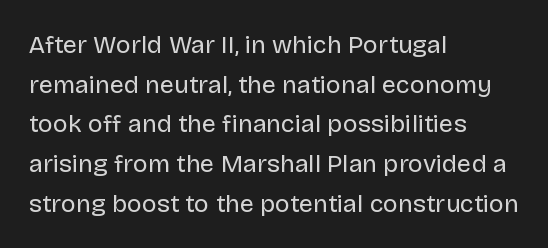
{"italic": "no", "bold": "no", "underline": "no", "align": "left", "line_spacing": "normal", "line_spacing_ratio": 1.59, "letter_spacing": "normal", "letter_spacing_em": 0.0, "glyph_px": 25}
